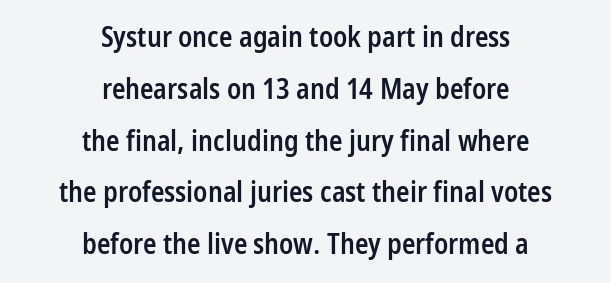
The image shows 28 px semibold, condensed sans-serif type, upright; set centered, line spacing 1.85x, normal letter spacing, not underlined; low stroke contrast and a medium x-height.
